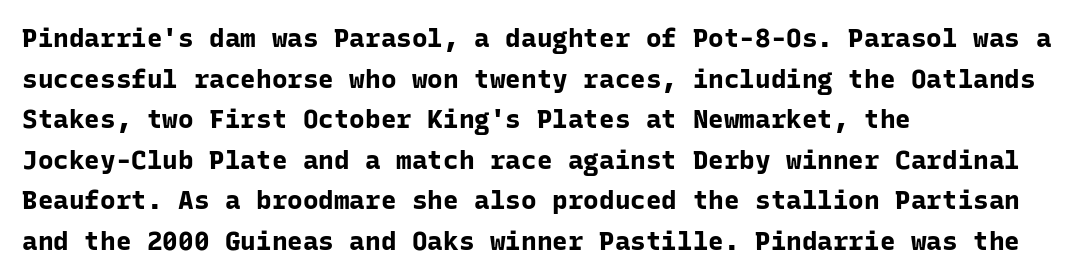
Students, note that the glyphs here touch the page at normal intervals. Lines of text with bare space underneath. Short and long lines alike share a common starting point at left. The font's upright variant was chosen for this text.
